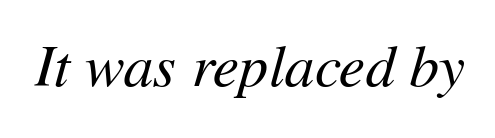
Q: Is the text bold? A: No.
Q: Is the text italic (slanted)? A: Yes, it leans right by about 11 degrees.
Q: Is the text underlined? A: No.
Q: Is the spacing between letters normal or unusually wide? A: Normal.
Q: Width (condensed, normal, or wide)? A: Normal.
Q: Stroke contrast? A: Medium.
Q: x-height? A: Medium.
Q: Monospaced? A: No.
